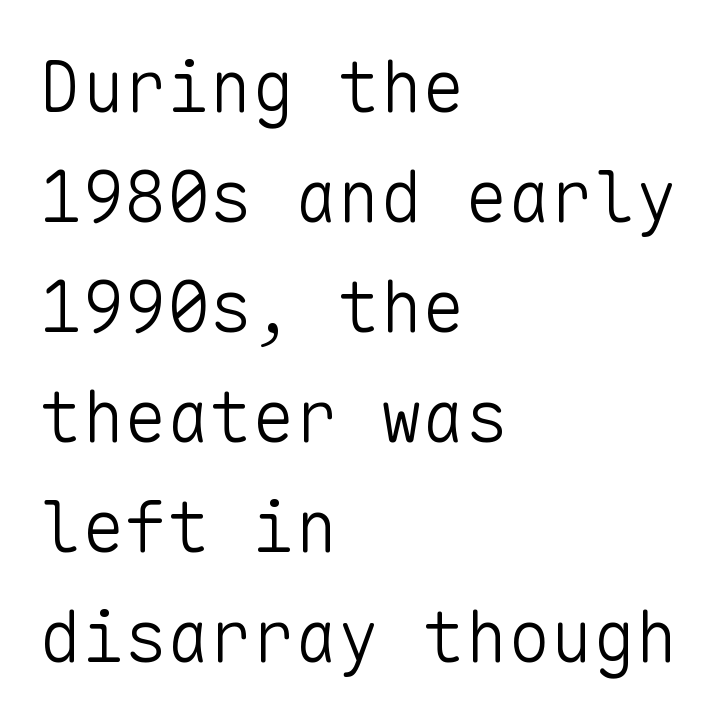
The image shows 71 px light sans-serif type, upright, monospaced; set left-aligned, normal line spacing (1.55x), normal letter spacing, not underlined; low stroke contrast and a medium x-height.
